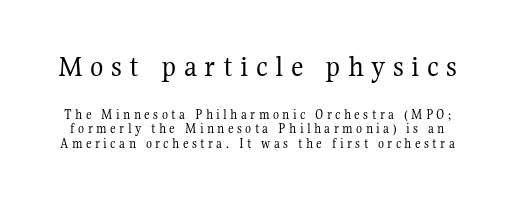
The image shows 31 px regular-weight serif type, upright; set tight line spacing (1.06x), unusually wide letter spacing (+0.24 em), not underlined; the first (top) block is 2.21x larger; medium stroke contrast and a medium x-height.
